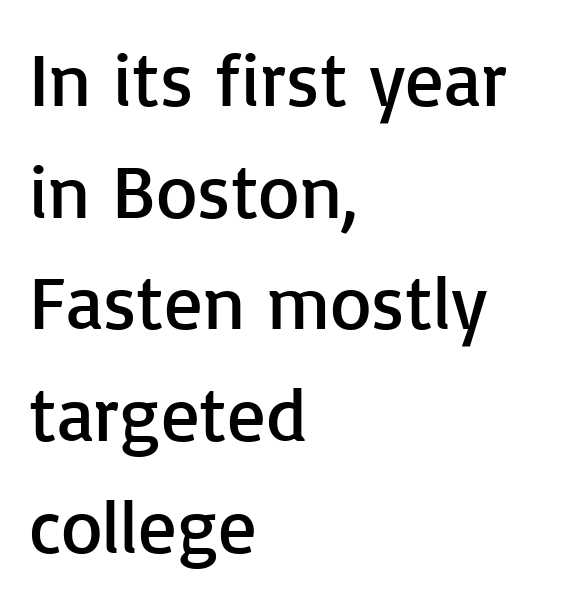
Q: Is the text bold? A: No.
Q: Is the text italic (slanted)? A: No, it is upright.
Q: Is the typeface a serif or a sans-serif typeface? A: Sans-serif.
Q: Is the text underlined? A: No.
Q: How is the paragraph aligned? A: Left-aligned.
Q: Is the spacing between letters normal or unusually wide? A: Normal.
Q: Is the spacing between lines tight, normal or loose? A: Normal.
Q: Width (condensed, normal, or wide)? A: Normal.
Q: Stroke contrast? A: Low.
Q: x-height? A: Medium.
Q: Monospaced? A: No.
